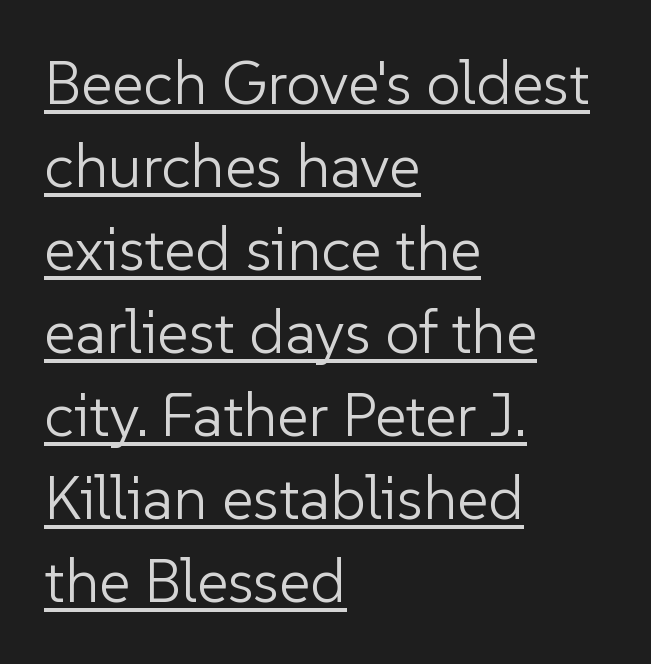
Q: Is the text bold? A: No.
Q: Is the text italic (slanted)? A: No, it is upright.
Q: Is the typeface a serif or a sans-serif typeface? A: Sans-serif.
Q: Is the text underlined? A: Yes.
Q: How is the paragraph aligned? A: Left-aligned.
Q: Is the spacing between letters normal or unusually wide? A: Normal.
Q: Is the spacing between lines tight, normal or loose? A: Normal.
Q: Width (condensed, normal, or wide)? A: Normal.
Q: Stroke contrast? A: Low.
Q: x-height? A: Medium.
Q: Monospaced? A: No.
